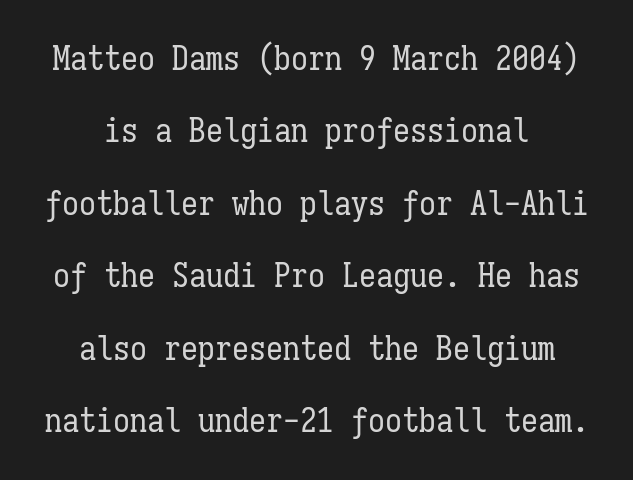
{"italic": "no", "bold": "no", "weight": "regular", "width": "condensed", "stroke_contrast": "low", "x_height": "medium", "monospaced": "yes", "underline": "no", "line_spacing": "loose", "line_spacing_ratio": 2.13, "letter_spacing": "normal", "letter_spacing_em": 0.0, "glyph_px": 34}
